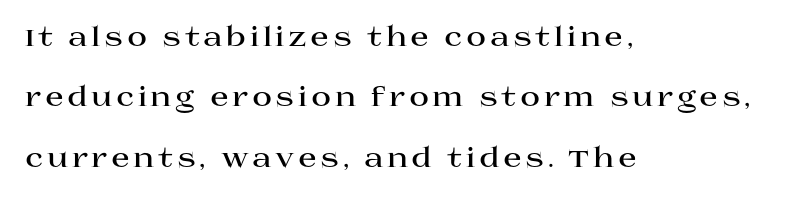
The image shows 27 px bold type, upright; set left-aligned, loose line spacing (2.24x), not underlined.
